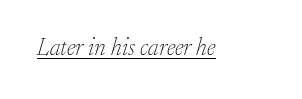
Beneath each row of characters lies a ruled line. Does extra space separate the letters? No, they use regular spacing. The lettering tilts uniformly, giving the passage an italic look. Weight: regular or lighter.
